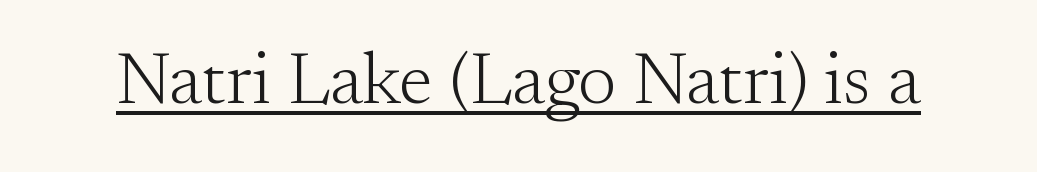
The image shows 73 px light serif type, upright; set normal letter spacing, underlined; medium stroke contrast and a small x-height.
